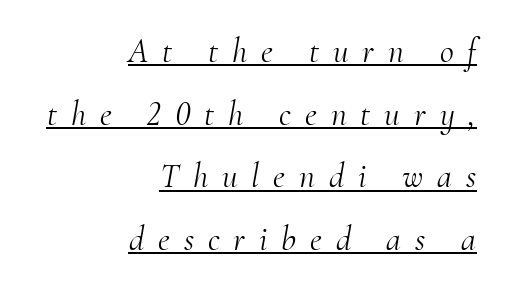
In terms of posture, this sample is oblique. In terms of letterspacing, this is a distinctly airy, spread setting. Summary of weight: not heavy and not bold. Emphasis is given by a line drawn under the lettering. Letterform terminals end in serifs throughout the passage. Think of a printed novel: that variable character pitch is what you see here.
